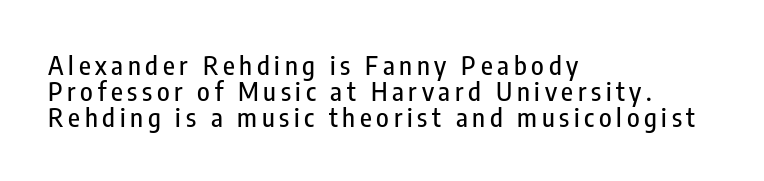
{"italic": "no", "underline": "no", "align": "left", "line_spacing": "tight", "line_spacing_ratio": 1.0, "glyph_px": 26}
